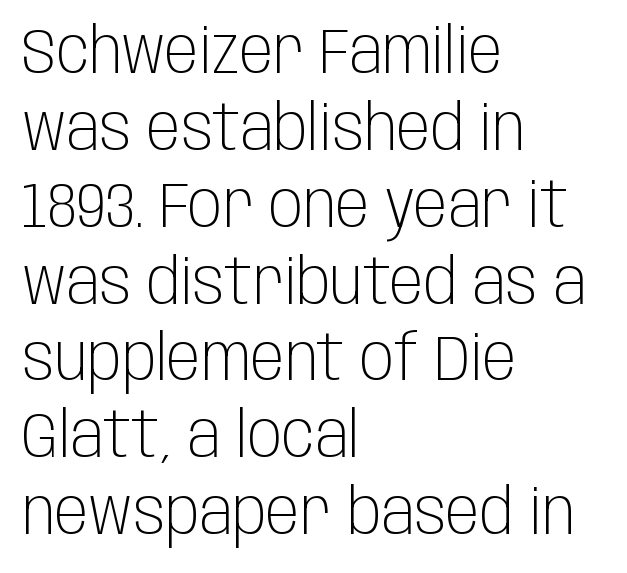
Here the designer chose a conventional face with non-uniform glyph widths. Examine the stroke ends and you'll find no serifs. The tracking reads as untouched default to a designer's eye. Line beginnings align vertically; line endings do not.
